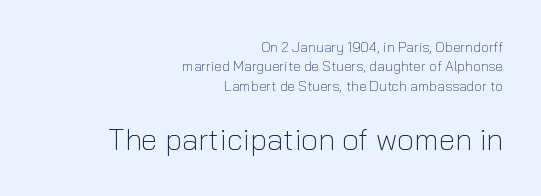
{"serif": "no", "italic": "no", "bold": "no", "weight": "light", "width": "normal", "stroke_contrast": "low", "x_height": "medium", "monospaced": "no", "underline": "no", "align": "right", "line_spacing": "normal", "line_spacing_ratio": 1.38, "letter_spacing": "normal", "letter_spacing_em": 0.0, "larger_block": "second", "size_ratio": 2.14, "glyph_px": 30}
